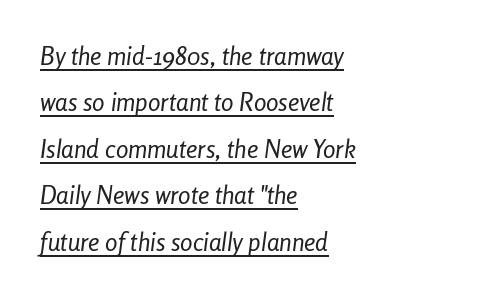
The image shows 25 px text type, italic (leaning right); set left-aligned, line spacing 1.86x, normal letter spacing, underlined.
